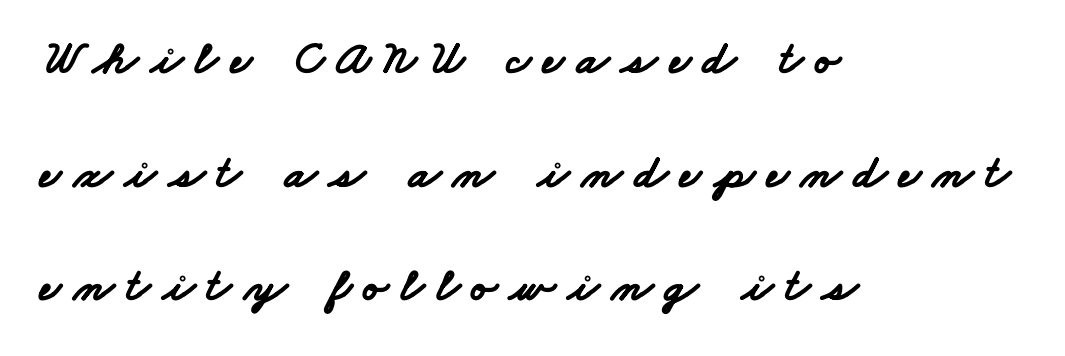
{"serif": "no", "bold": "yes", "weight": "bold", "width": "wide", "stroke_contrast": "low", "x_height": "small", "monospaced": "no", "underline": "no", "align": "left", "line_spacing": "loose", "line_spacing_ratio": 2.42, "letter_spacing": "wide", "letter_spacing_em": 0.26, "glyph_px": 47}
